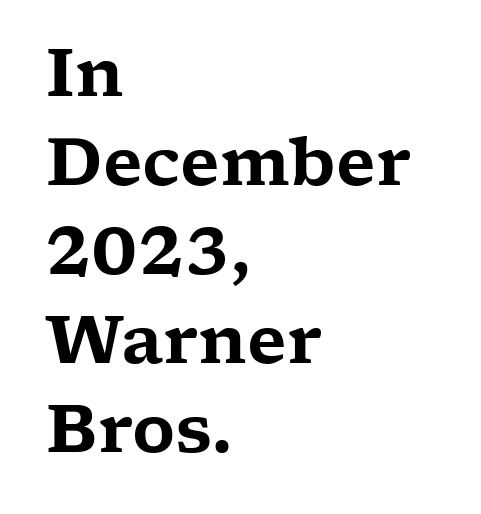
Spacing between characters is what you'd get straight out of the box. Font category for this specimen: serif. Horizontally, the lines are justified to the leading edge only. Rows of type keep a routine distance in the vertical direction.
